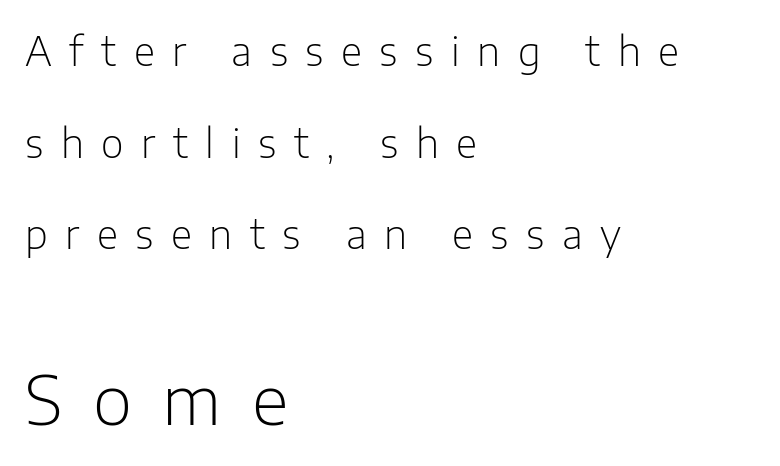
The second block has been scaled up relative to the first. On a weight scale, this lands at 450 or below. Words float on clear page, feet unadorned. Stroke terminals: plain, sans-serif. Left-aligned paragraph, ragged on the right. Tracking value appears strongly positive — letters spread wide.
